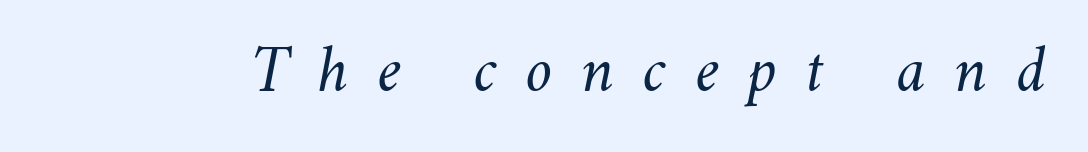
The image shows 67 px light type, italic (leaning right); set unusually wide letter spacing (+0.43 em), not underlined; medium stroke contrast and a small x-height.
